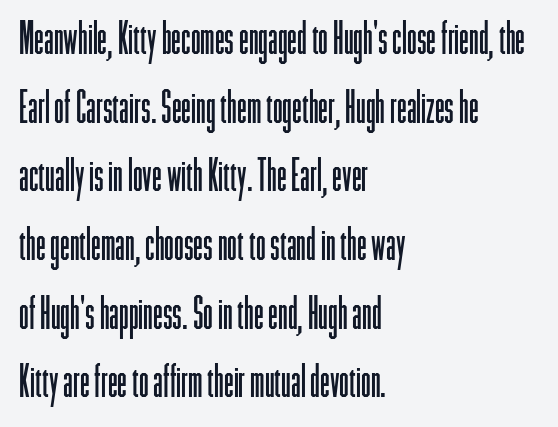
Varying glyph widths throughout — classic text-font behaviour. Letters have the restrained weight of plain body copy at most. Upright lettering throughout. Clear beneath every line of the passage.
